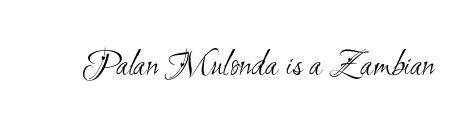
The image shows 38 px light, condensed sans-serif type; set normal letter spacing, not underlined; medium stroke contrast and a small x-height.
